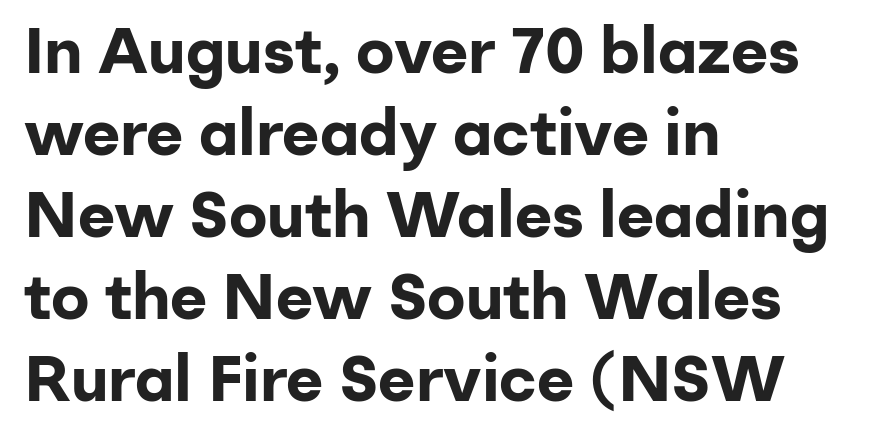
The image shows 64 px bold sans-serif type, upright; set left-aligned, normal line spacing (1.28x), normal letter spacing, not underlined; low stroke contrast and a medium x-height.
